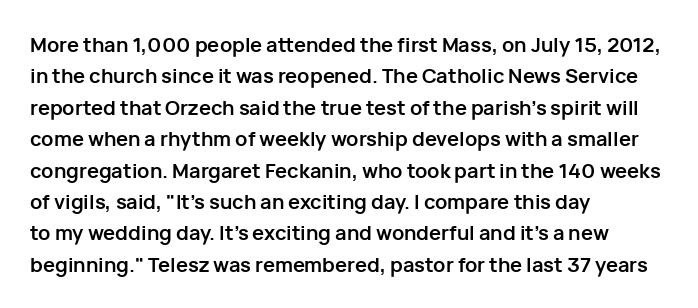
Q: Is the text bold? A: Yes.
Q: Is the text italic (slanted)? A: No, it is upright.
Q: Is the text underlined? A: No.
Q: How is the paragraph aligned? A: Left-aligned.
Q: Is the spacing between letters normal or unusually wide? A: Normal.
Q: Is the spacing between lines tight, normal or loose? A: Normal.
